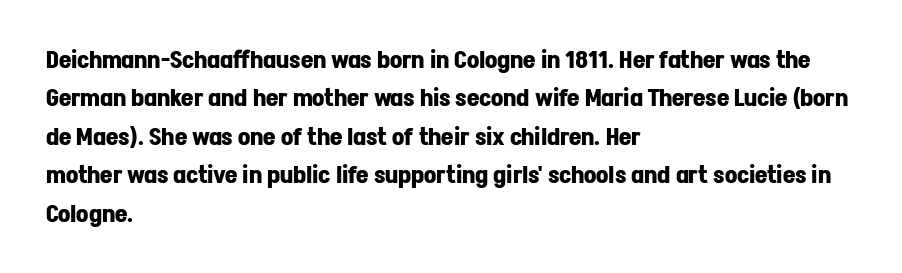
The image shows 24 px bold type, upright; set left-aligned, normal line spacing (1.6x), normal letter spacing, not underlined.
